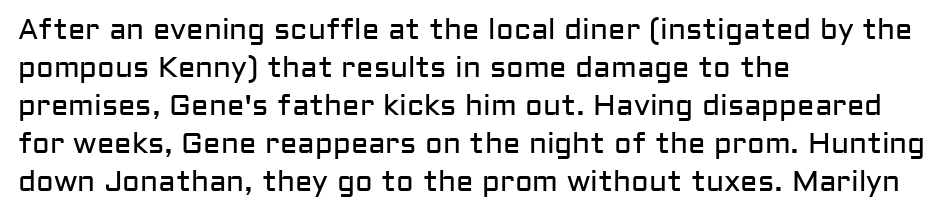
{"serif": "no", "italic": "no", "bold": "no", "weight": "regular", "width": "normal", "stroke_contrast": "low", "x_height": "medium", "monospaced": "no", "underline": "no", "align": "left", "line_spacing": "normal", "line_spacing_ratio": 1.31, "letter_spacing": "normal", "letter_spacing_em": 0.0, "glyph_px": 29}
